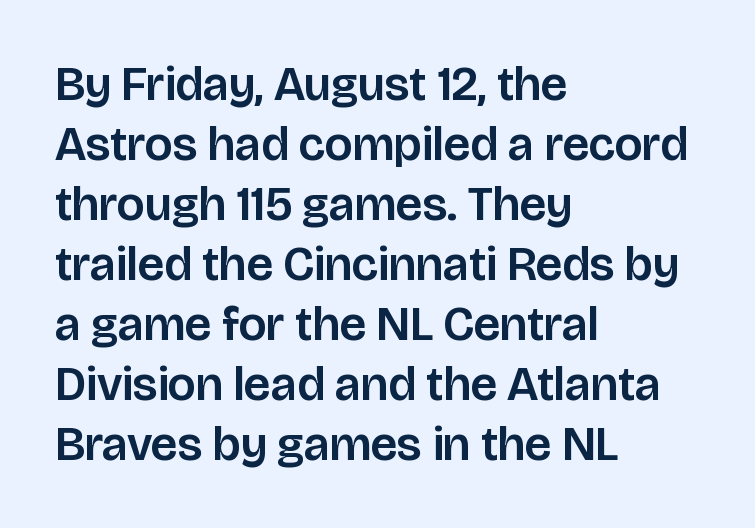
The image shows 48 px sans-serif type, upright; set left-aligned, normal line spacing (1.25x), normal letter spacing, not underlined; low stroke contrast and a large x-height.
